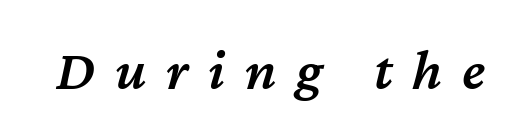
{"italic": "yes", "lean": "right", "slant_degrees": 12, "bold": "semi", "weight": "semibold", "width": "normal", "stroke_contrast": "medium", "x_height": "medium", "monospaced": "no", "underline": "no", "letter_spacing": "wide", "letter_spacing_em": 0.34, "glyph_px": 58}
